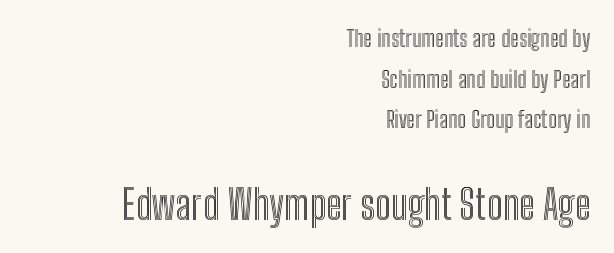
Here the second block reads like a headline and the first like body copy. Is this a fixed-width face? No — the glyphs have proportional, varying widths. Alignment: flush right. Beneath every word, the page is bare. Style check: upright. Spacing between characters is what you'd get straight out of the box.
